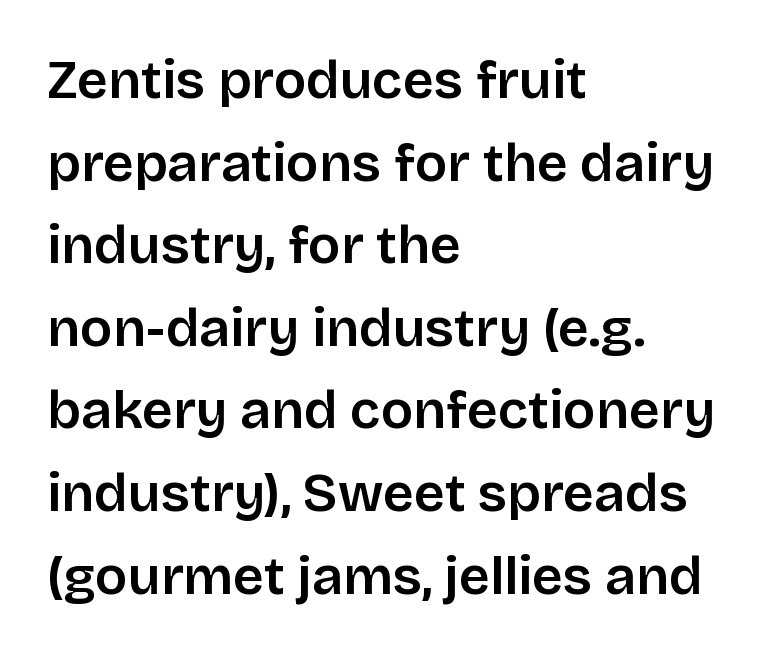
Q: Is the text italic (slanted)? A: No, it is upright.
Q: Is the typeface a serif or a sans-serif typeface? A: Sans-serif.
Q: Is the text underlined? A: No.
Q: How is the paragraph aligned? A: Left-aligned.
Q: Is the spacing between letters normal or unusually wide? A: Normal.
Q: Is the spacing between lines tight, normal or loose? A: Normal.
Q: Width (condensed, normal, or wide)? A: Normal.
Q: Stroke contrast? A: Low.
Q: x-height? A: Large.
Q: Monospaced? A: No.
